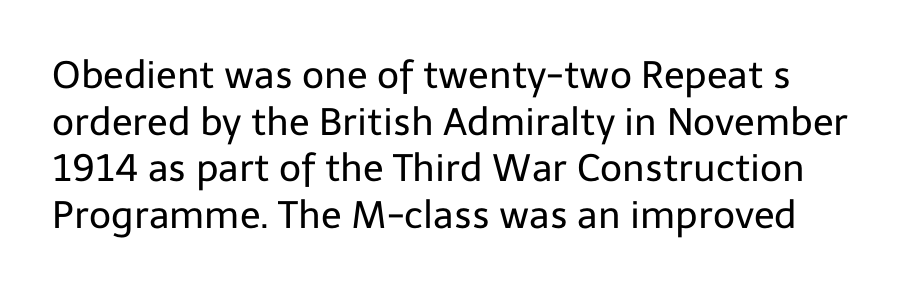
Q: Is the text bold? A: No.
Q: Is the text italic (slanted)? A: No, it is upright.
Q: Is the typeface a serif or a sans-serif typeface? A: Sans-serif.
Q: Is the text underlined? A: No.
Q: Is the spacing between letters normal or unusually wide? A: Normal.
Q: Width (condensed, normal, or wide)? A: Normal.
Q: Stroke contrast? A: Low.
Q: x-height? A: Medium.
Q: Monospaced? A: No.
